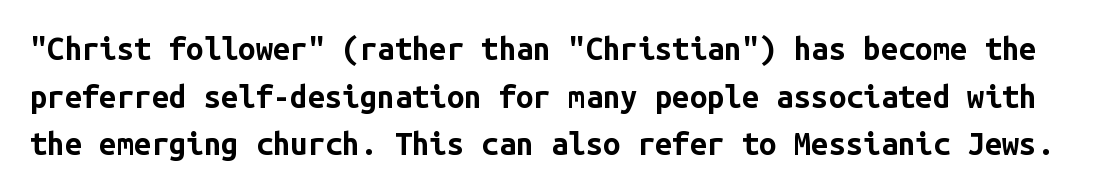
If you measured baseline to baseline, you'd find a middling distance. If you drew a line through each stem, it would be perfectly vertical. Glance below the letters and you will spot only blank space. Every letter is thick-stroked: bold, no question.
